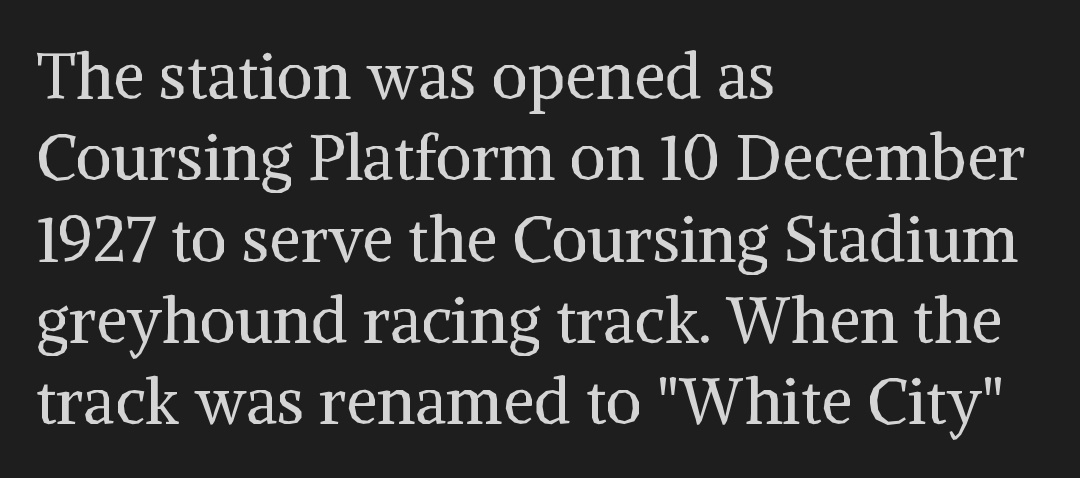
The lettering stays uniformly vertical, giving the passage a roman look. This is not heavy type; no bold has been used. Is the block centered? No — it sits flush against the left margin. Think of a printed novel: that variable character pitch is what you see here.
